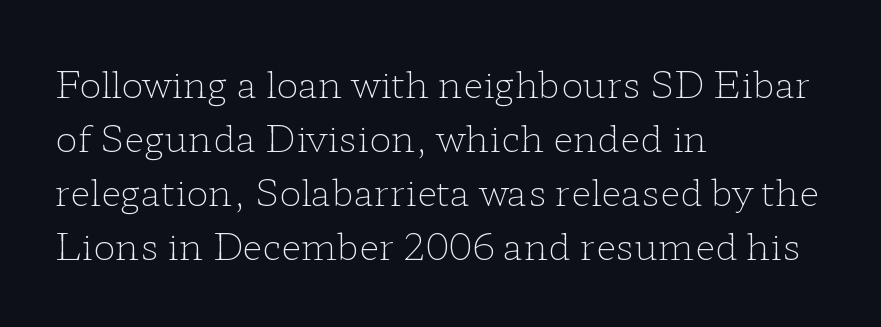
Quick note: underline off. Does the type have serifs? Yes, each stem ends in a small foot. This sample has the flowing, uneven cadence of proportional lettering. In terms of leading, this rendering sits right in the middle. The cut favours lightness, reaching ordinary text weight at its darkest.
